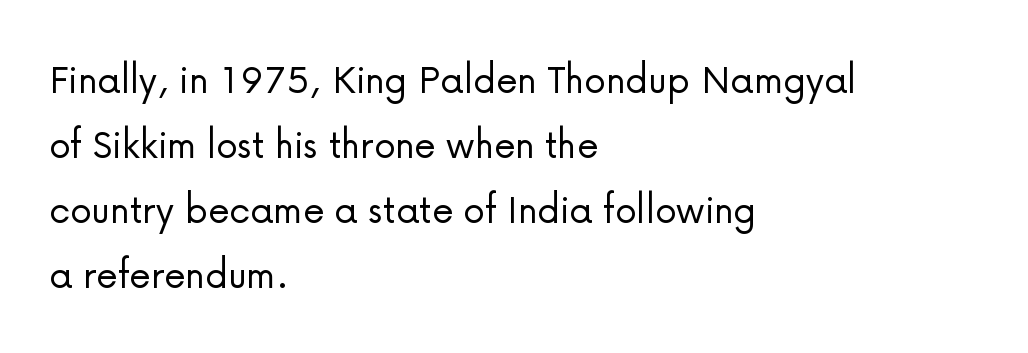
Q: Is the text bold? A: No.
Q: Is the text italic (slanted)? A: No, it is upright.
Q: Is the typeface a serif or a sans-serif typeface? A: Sans-serif.
Q: Is the text underlined? A: No.
Q: How is the paragraph aligned? A: Left-aligned.
Q: Is the spacing between letters normal or unusually wide? A: Normal.
Q: Is the spacing between lines tight, normal or loose? A: Normal.
Q: Width (condensed, normal, or wide)? A: Normal.
Q: Stroke contrast? A: Low.
Q: x-height? A: Medium.
Q: Monospaced? A: No.
